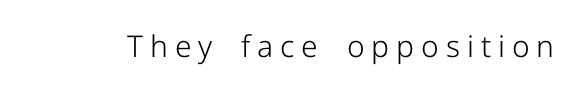
Q: Is the text bold? A: No.
Q: Is the text italic (slanted)? A: No, it is upright.
Q: Is the typeface a serif or a sans-serif typeface? A: Sans-serif.
Q: Is the text underlined? A: No.
Q: Is the spacing between letters normal or unusually wide? A: Unusually wide.
Q: Width (condensed, normal, or wide)? A: Normal.
Q: Stroke contrast? A: Low.
Q: x-height? A: Medium.
Q: Monospaced? A: No.
